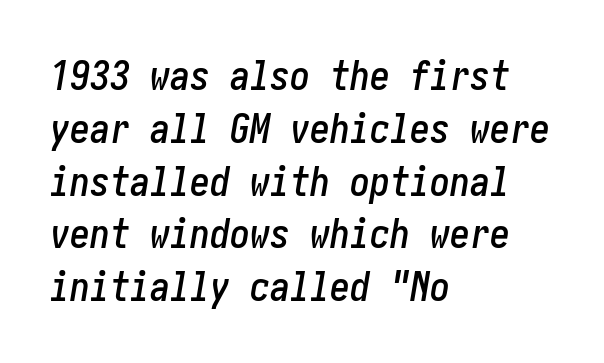
Q: Is the text italic (slanted)? A: Yes, it leans right by about 10 degrees.
Q: Is the text underlined? A: No.
Q: How is the paragraph aligned? A: Left-aligned.
Q: Is the spacing between letters normal or unusually wide? A: Normal.
Q: Is the spacing between lines tight, normal or loose? A: Normal.
Q: Width (condensed, normal, or wide)? A: Condensed.
Q: Stroke contrast? A: Low.
Q: x-height? A: Medium.
